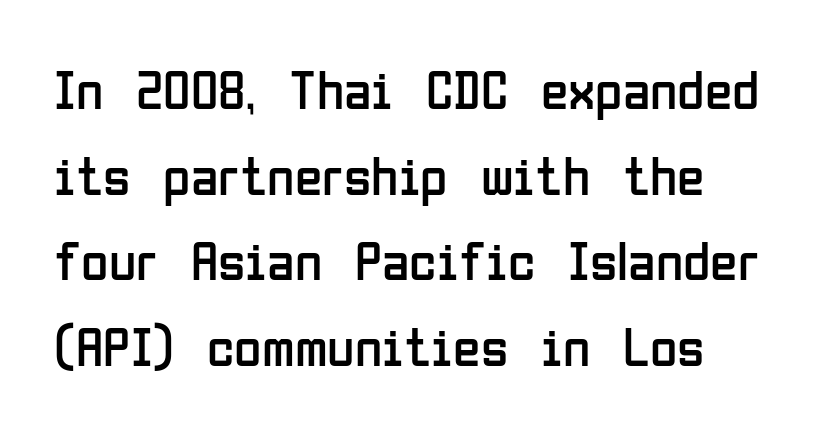
The image shows 56 px regular-weight, condensed sans-serif type, upright; set normal line spacing (1.53x), normal letter spacing, not underlined; low stroke contrast and a medium x-height.
